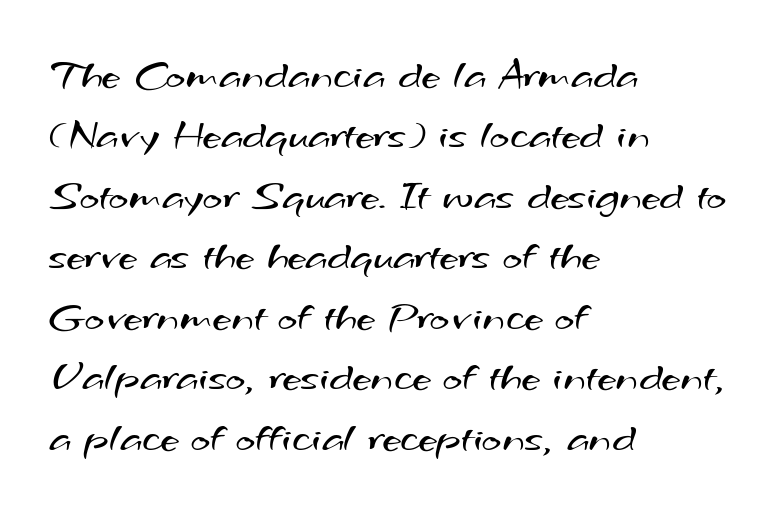
The image shows 42 px regular-weight, wide sans-serif type; set left-aligned, normal line spacing (1.44x), normal letter spacing, not underlined; medium stroke contrast and a small x-height.
